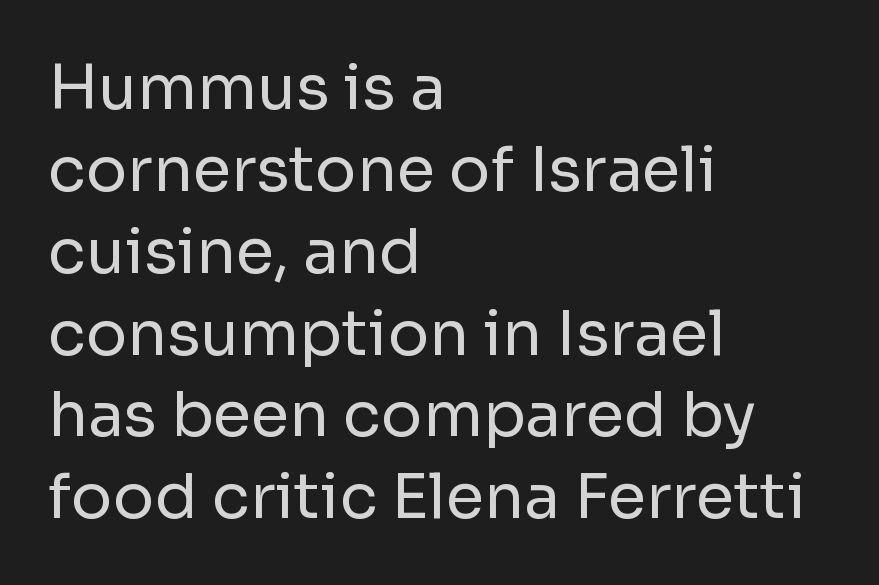
{"serif": "no", "italic": "no", "bold": "no", "weight": "regular", "width": "normal", "stroke_contrast": "low", "x_height": "medium", "monospaced": "no", "underline": "no", "align": "left", "line_spacing": "normal", "line_spacing_ratio": 1.32, "letter_spacing": "normal", "letter_spacing_em": 0.0, "glyph_px": 62}
